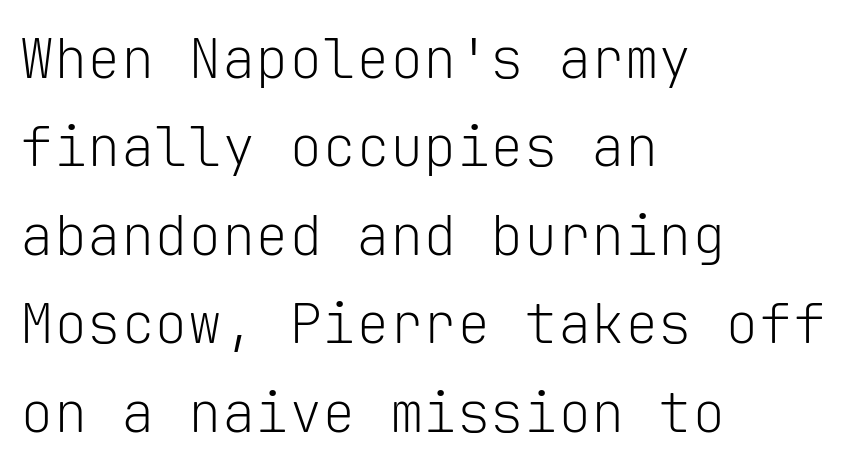
Q: Is the text bold? A: No.
Q: Is the text italic (slanted)? A: No, it is upright.
Q: Is the typeface a serif or a sans-serif typeface? A: Sans-serif.
Q: Is the text underlined? A: No.
Q: How is the paragraph aligned? A: Left-aligned.
Q: Is the spacing between letters normal or unusually wide? A: Normal.
Q: Is the spacing between lines tight, normal or loose? A: Normal.
Q: Width (condensed, normal, or wide)? A: Normal.
Q: Stroke contrast? A: Low.
Q: x-height? A: Medium.
Q: Monospaced? A: Yes.
